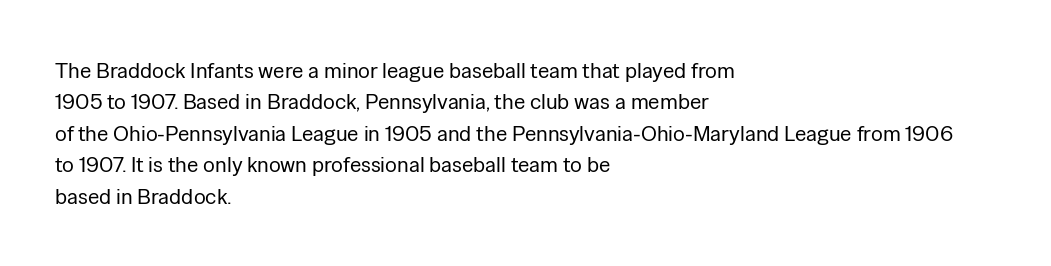
{"italic": "no", "bold": "no", "underline": "no", "align": "left", "line_spacing": "normal", "line_spacing_ratio": 1.43, "letter_spacing": "normal", "letter_spacing_em": 0.0, "glyph_px": 22}
